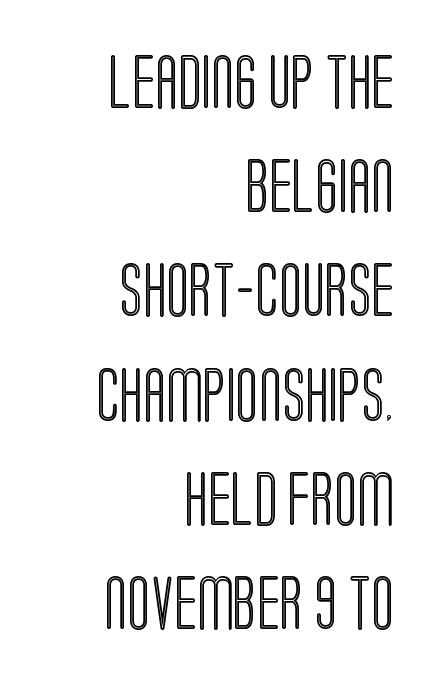
Q: Is the text italic (slanted)? A: No, it is upright.
Q: Is the text underlined? A: No.
Q: How is the paragraph aligned? A: Right-aligned.
Q: Is the spacing between letters normal or unusually wide? A: Normal.
Q: Is the spacing between lines tight, normal or loose? A: Loose.
Q: Width (condensed, normal, or wide)? A: Condensed.
Q: x-height? A: Large.
Q: Monospaced? A: No.
